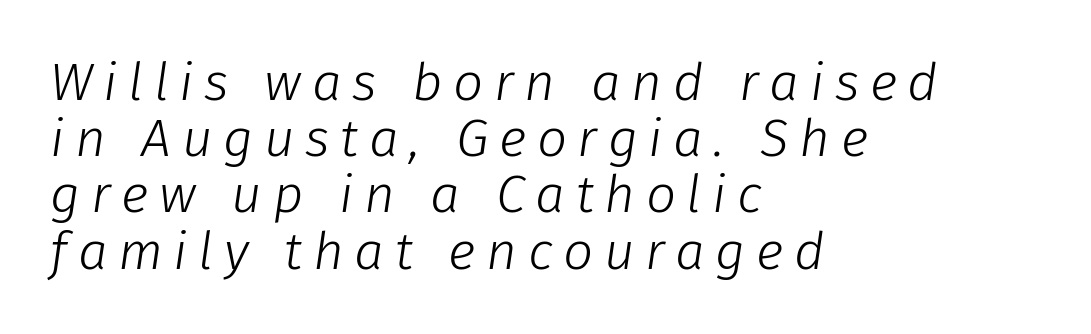
The zone under the glyphs is completely vacant. The letters are spread apart with noticeably loose tracking. A typesetter would call this leading minimal, almost set solid. Notice how the stems are inclined rather than vertical — that's the hallmark of italics. The letters advance in unequal steps, a hallmark of proportional type. Short and long lines alike share a common starting point at left.
